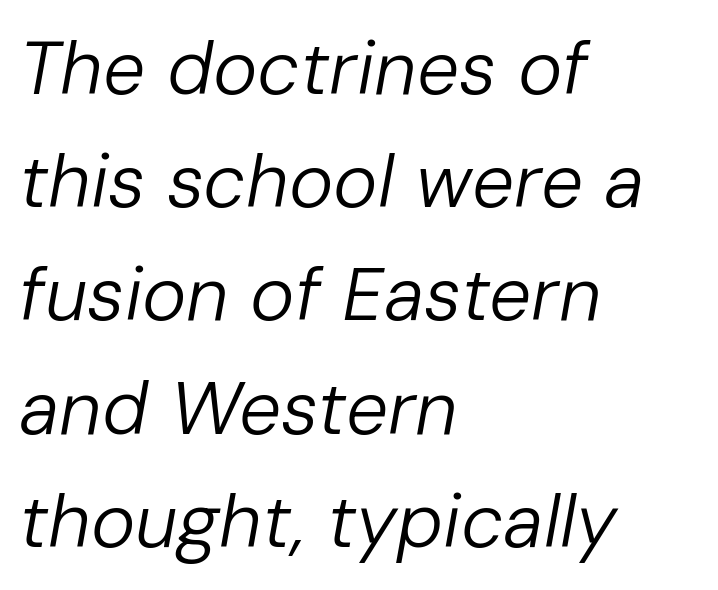
Q: Is the text bold? A: No.
Q: Is the text italic (slanted)? A: Yes, it leans right by about 10 degrees.
Q: Is the text underlined? A: No.
Q: How is the paragraph aligned? A: Left-aligned.
Q: Is the spacing between letters normal or unusually wide? A: Normal.
Q: Is the spacing between lines tight, normal or loose? A: Normal.
Q: Width (condensed, normal, or wide)? A: Normal.
Q: Stroke contrast? A: Low.
Q: x-height? A: Medium.
Q: Monospaced? A: No.
